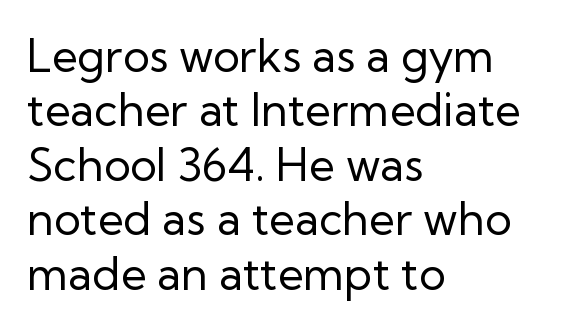
Alignment: flush left. Posture: straight, roman, zero tilt. A quiet, ordinary-to-light weight characterises the typeface. Examine the stroke ends and you'll find no serifs.
